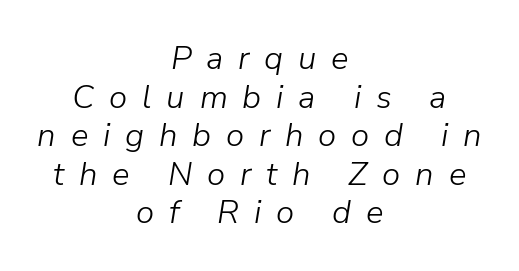
Q: Is the text bold? A: No.
Q: Is the text italic (slanted)? A: Yes, it leans right by about 9 degrees.
Q: Is the text underlined? A: No.
Q: How is the paragraph aligned? A: Centered.
Q: Is the spacing between letters normal or unusually wide? A: Unusually wide.
Q: Width (condensed, normal, or wide)? A: Normal.
Q: Stroke contrast? A: Low.
Q: x-height? A: Medium.
Q: Monospaced? A: No.
